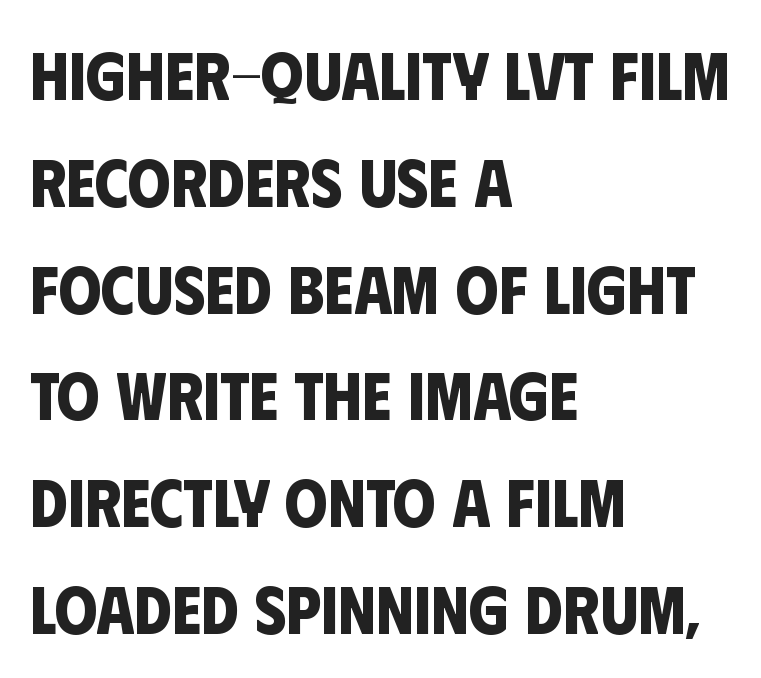
Q: Is the text bold? A: Yes.
Q: Is the typeface a serif or a sans-serif typeface? A: Sans-serif.
Q: Is the text underlined? A: No.
Q: How is the paragraph aligned? A: Left-aligned.
Q: Is the spacing between letters normal or unusually wide? A: Normal.
Q: Is the spacing between lines tight, normal or loose? A: Normal.
Q: Width (condensed, normal, or wide)? A: Condensed.
Q: Stroke contrast? A: Low.
Q: x-height? A: Large.
Q: Monospaced? A: No.
